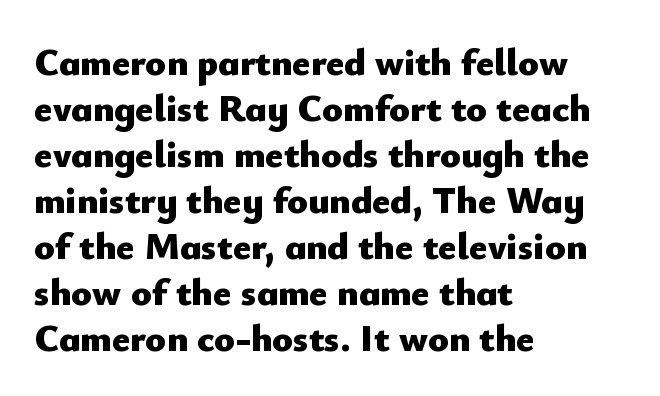
A typesetter would mark this as roman, not italic. The type family on display is of the sans-serif kind. Left-aligned paragraph, ragged on the right. These lines are rendered in a variable-pitch font.
